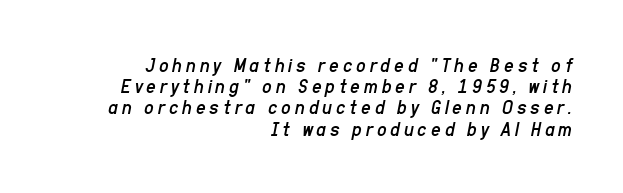
Q: Is the text bold? A: No.
Q: Is the text italic (slanted)? A: Yes, it leans right by about 11 degrees.
Q: Is the text underlined? A: No.
Q: How is the paragraph aligned? A: Right-aligned.
Q: Is the spacing between lines tight, normal or loose? A: Tight.
